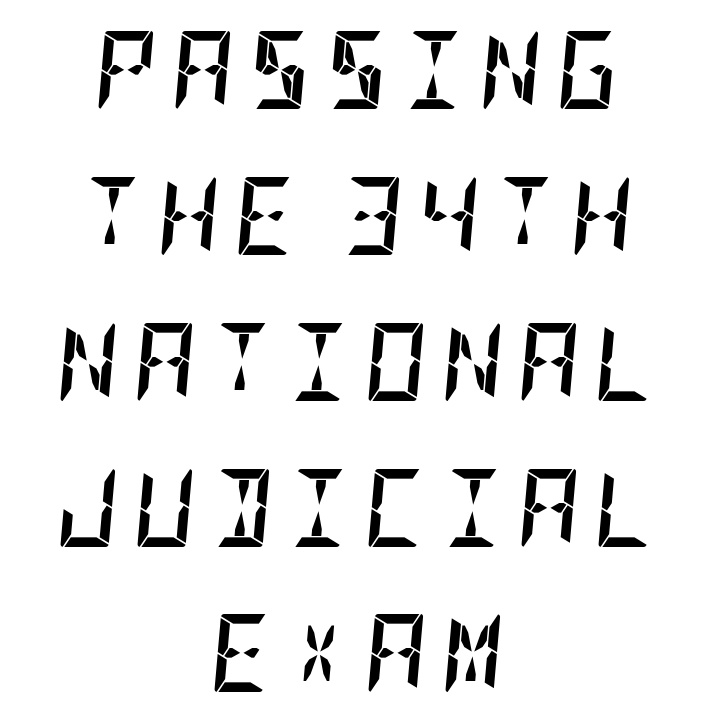
Q: Is the text bold? A: Yes.
Q: Is the text italic (slanted)? A: Yes, it leans right by about 5 degrees.
Q: Is the text underlined? A: No.
Q: How is the paragraph aligned? A: Centered.
Q: Width (condensed, normal, or wide)? A: Condensed.
Q: Stroke contrast? A: Low.
Q: x-height? A: Large.
